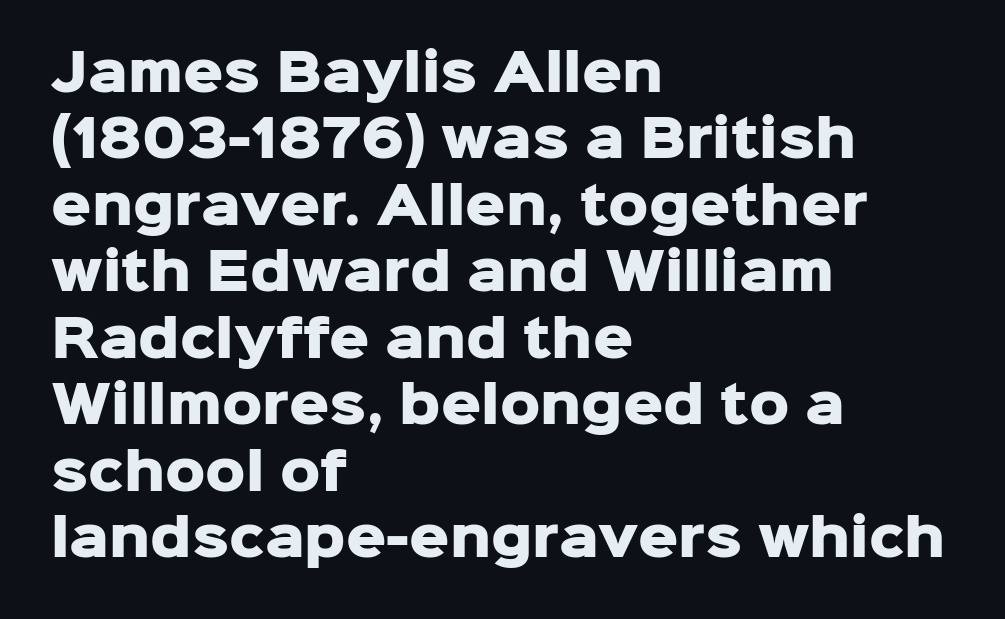
What stands out about the letter spacing? Nothing — it is the standard amount. Line starts are locked; line ends wander. Letters rest on an invisible, unmarked baseline. The typeface chosen for these lines omits serifs.
